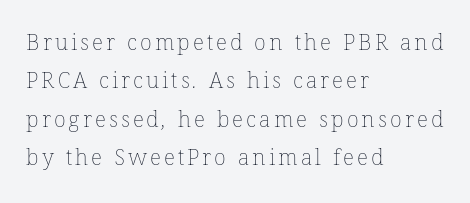
The image shows 22 px text type; set left-aligned, line spacing 1.75x, not underlined.
